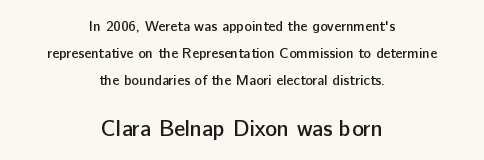
The image shows 22 px text type, upright; set centered, loose line spacing (1.93x), normal letter spacing, not underlined; the second (bottom) block is 1.57x larger.
